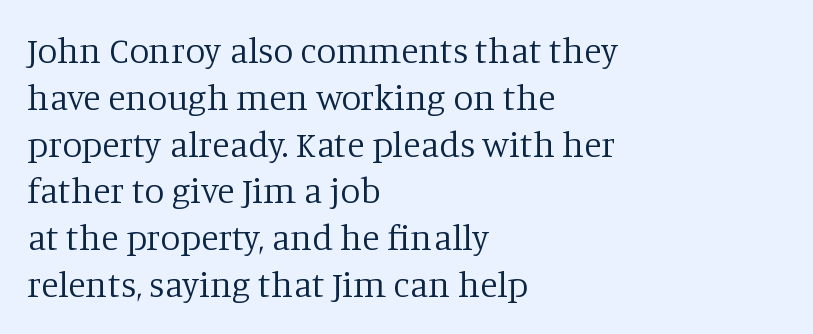
The image shows 36 px regular-weight serif type, upright; set left-aligned, normal line spacing (1.3x), normal letter spacing, not underlined; low stroke contrast and a large x-height.
